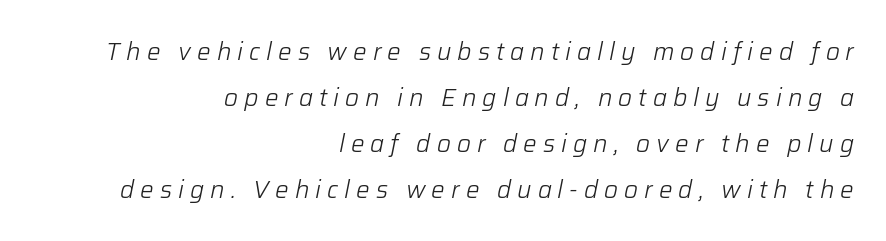
{"italic": "yes", "lean": "right", "slant_degrees": 12, "bold": "no", "underline": "no", "align": "right", "line_spacing": "loose", "line_spacing_ratio": 1.91, "letter_spacing": "wide", "letter_spacing_em": 0.25, "glyph_px": 24}
